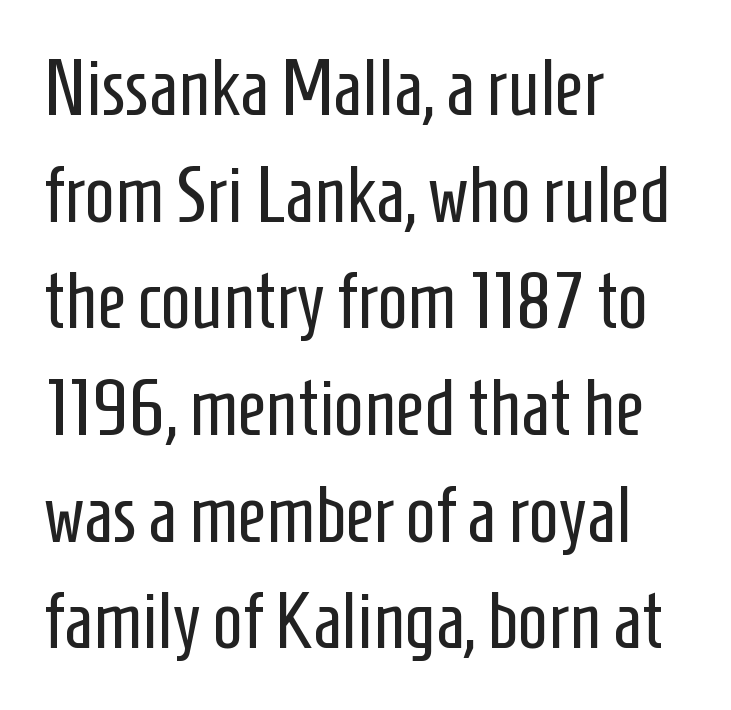
The image shows 79 px regular-weight, condensed sans-serif type, upright; set left-aligned, normal line spacing (1.35x), normal letter spacing, not underlined; low stroke contrast and a medium x-height.
